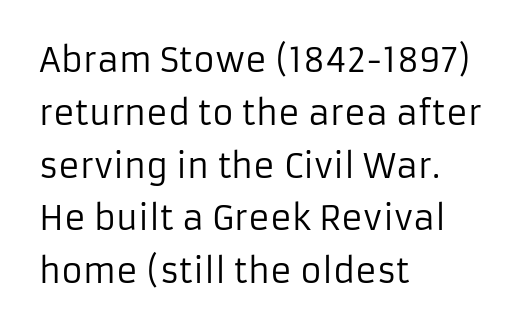
Q: Is the text bold? A: No.
Q: Is the text italic (slanted)? A: No, it is upright.
Q: Is the typeface a serif or a sans-serif typeface? A: Sans-serif.
Q: Is the text underlined? A: No.
Q: How is the paragraph aligned? A: Left-aligned.
Q: Is the spacing between letters normal or unusually wide? A: Normal.
Q: Is the spacing between lines tight, normal or loose? A: Normal.
Q: Width (condensed, normal, or wide)? A: Normal.
Q: Stroke contrast? A: Low.
Q: x-height? A: Medium.
Q: Monospaced? A: No.
